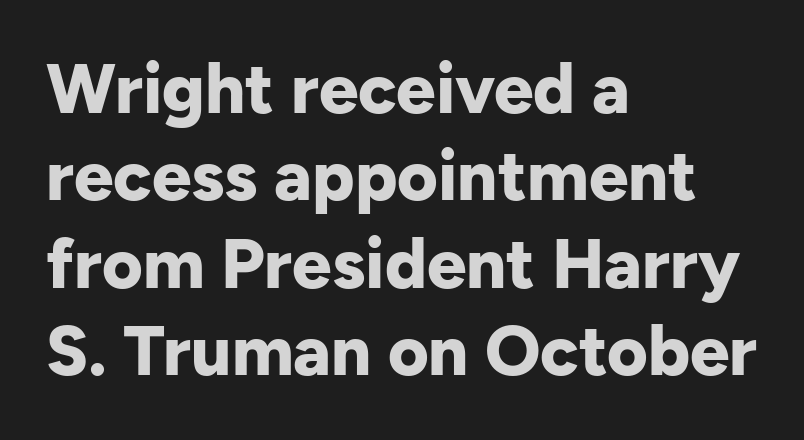
Q: Is the text bold? A: Yes.
Q: Is the text italic (slanted)? A: No, it is upright.
Q: Is the typeface a serif or a sans-serif typeface? A: Sans-serif.
Q: Is the text underlined? A: No.
Q: How is the paragraph aligned? A: Left-aligned.
Q: Is the spacing between letters normal or unusually wide? A: Normal.
Q: Is the spacing between lines tight, normal or loose? A: Normal.
Q: Width (condensed, normal, or wide)? A: Normal.
Q: Stroke contrast? A: Low.
Q: x-height? A: Medium.
Q: Monospaced? A: No.
